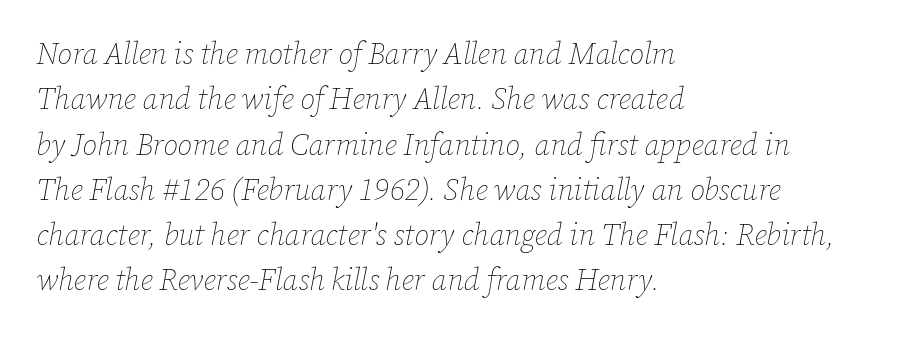
The vertical gap from one line to the next is medium. The compositor pushed each line to the left boundary. The rendering applies a slant to the glyphs. Here the designer chose a conventional face with non-uniform glyph widths. Decoration check: the copy has no underline. The passage shown is not bold in any degree.
